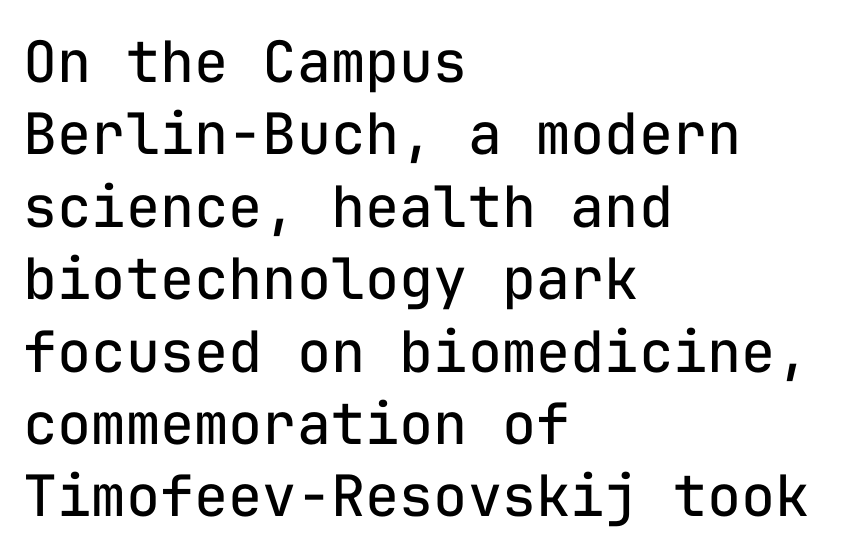
A typesetter would call this monospace, since all characters share one set width. This sample uses plain, unmodified letter spacing. This rendering uses left alignment, leaving the right contour irregular. Nothing sits at the stroke ends, so this counts as sans-serif. Leading matches the norm, producing a regular column. The typesetting does not lean heavy: it is not bold.
